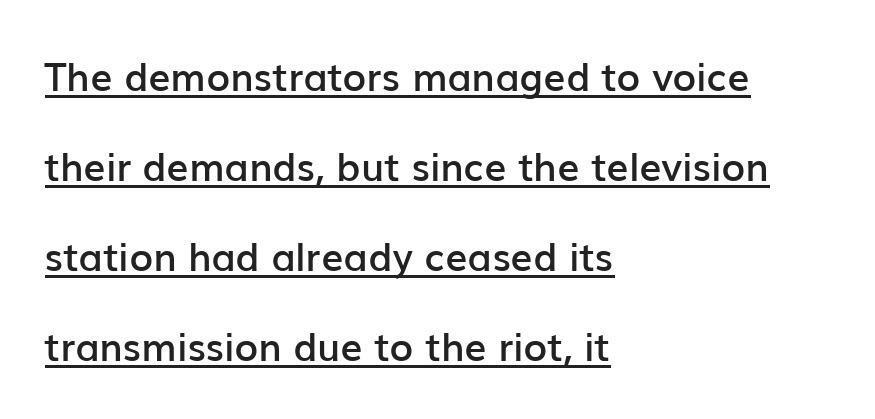
{"serif": "no", "italic": "no", "bold": "semi", "weight": "semibold", "width": "normal", "stroke_contrast": "low", "x_height": "medium", "monospaced": "no", "underline": "yes", "align": "left", "line_spacing": "loose", "line_spacing_ratio": 2.31, "letter_spacing": "normal", "letter_spacing_em": 0.0, "glyph_px": 39}
